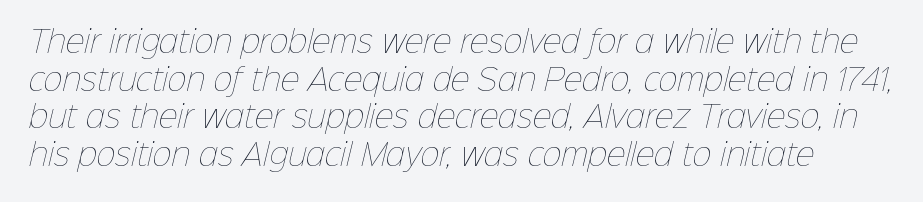
{"bold": "no", "weight": "thin", "width": "normal", "stroke_contrast": "low", "x_height": "medium", "monospaced": "no", "underline": "no", "line_spacing": "normal", "line_spacing_ratio": 1.3, "letter_spacing": "normal", "letter_spacing_em": 0.0, "glyph_px": 29}
